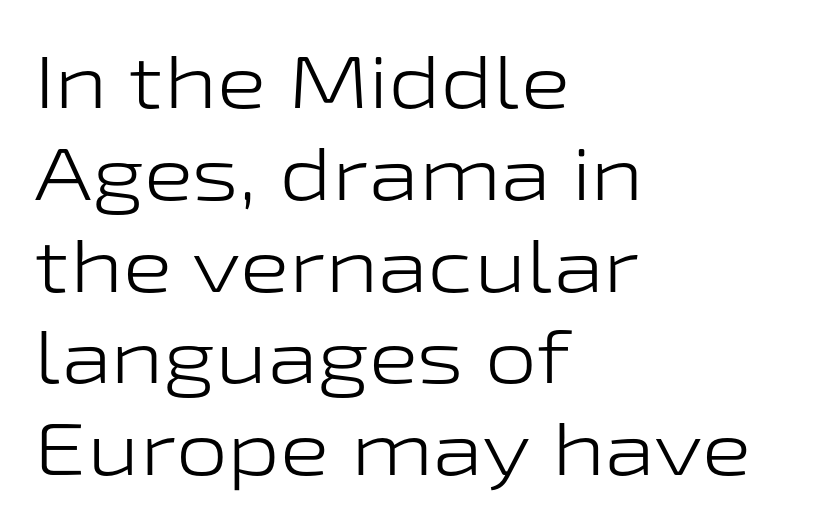
Type style note: lacks serifs. Every character sits straight up, as roman type does. The letterforms sit shoulder to shoulder at normal distance. The passage shown is not bold in any degree.
